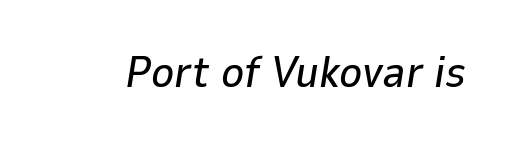
Character widths vary here, with narrow letters taking less room than wide ones. Honestly, there is no underline to notice here at all. Inter-character spacing is left at the font's built-in metrics. The whole block is typeset with a tilt.
